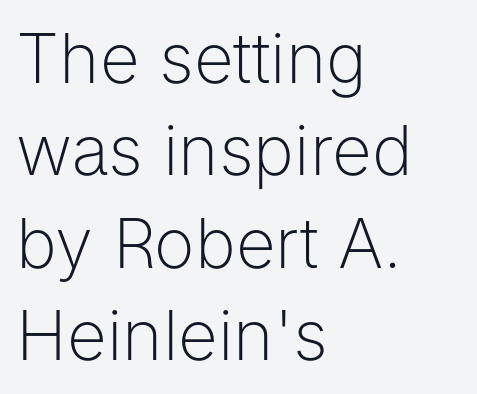
Q: Is the text bold? A: No.
Q: Is the text italic (slanted)? A: No, it is upright.
Q: Is the typeface a serif or a sans-serif typeface? A: Sans-serif.
Q: Is the text underlined? A: No.
Q: How is the paragraph aligned? A: Left-aligned.
Q: Is the spacing between letters normal or unusually wide? A: Normal.
Q: Is the spacing between lines tight, normal or loose? A: Normal.
Q: Width (condensed, normal, or wide)? A: Normal.
Q: Stroke contrast? A: Low.
Q: x-height? A: Medium.
Q: Monospaced? A: No.
